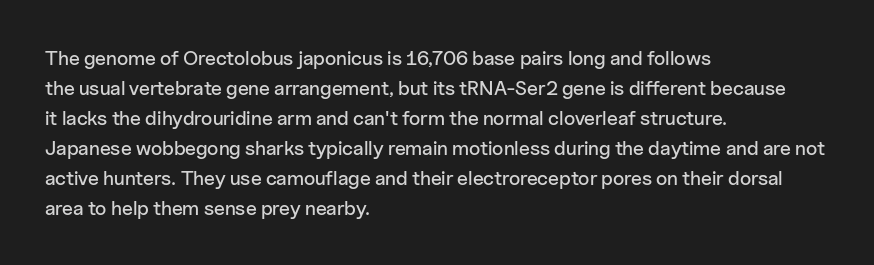
{"italic": "no", "underline": "no", "align": "left", "line_spacing": "normal", "line_spacing_ratio": 1.5, "letter_spacing": "normal", "letter_spacing_em": 0.0, "glyph_px": 20}
